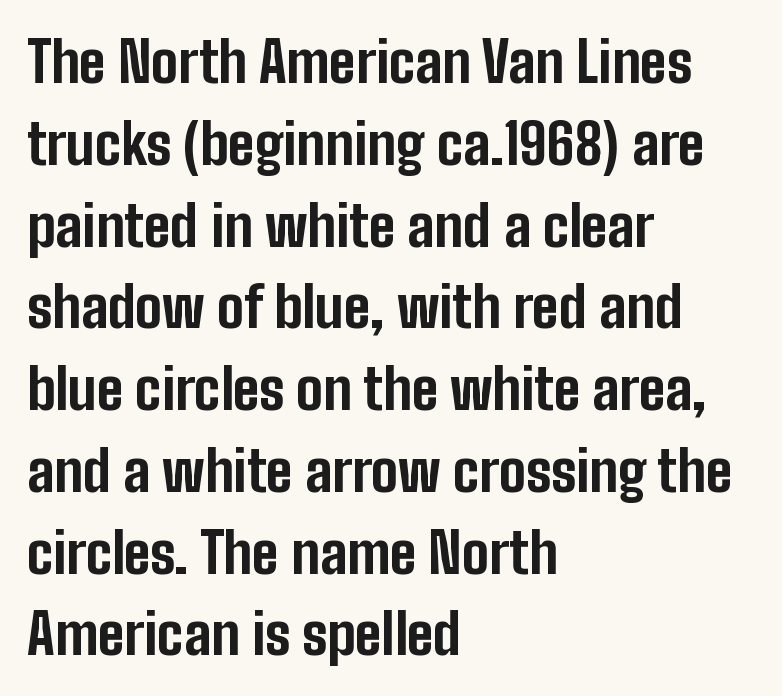
The image shows 56 px bold, condensed sans-serif type, upright; set left-aligned, normal line spacing (1.46x), normal letter spacing, not underlined; low stroke contrast and a medium x-height.
